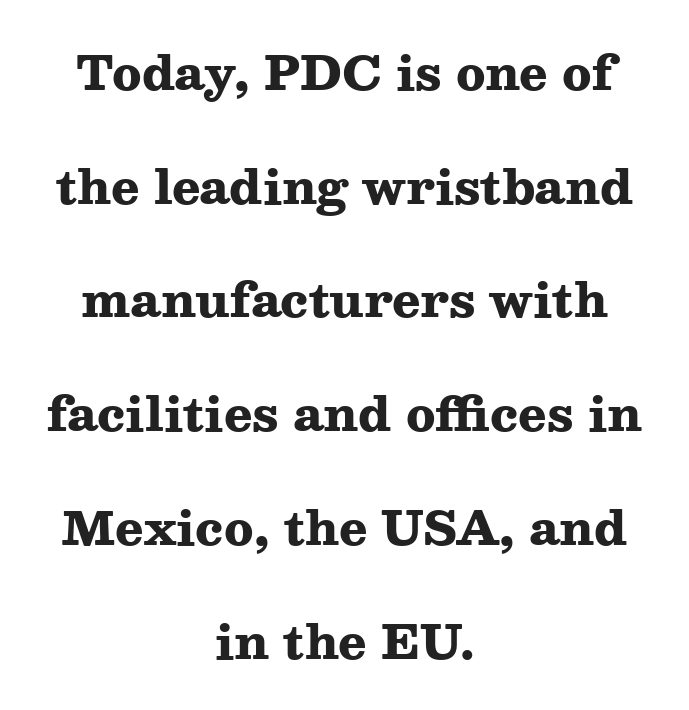
Q: Is the text bold? A: Yes.
Q: Is the text italic (slanted)? A: No, it is upright.
Q: Is the typeface a serif or a sans-serif typeface? A: Serif.
Q: Is the text underlined? A: No.
Q: How is the paragraph aligned? A: Centered.
Q: Is the spacing between letters normal or unusually wide? A: Normal.
Q: Is the spacing between lines tight, normal or loose? A: Loose.
Q: Width (condensed, normal, or wide)? A: Wide.
Q: Stroke contrast? A: Medium.
Q: x-height? A: Medium.
Q: Monospaced? A: No.
